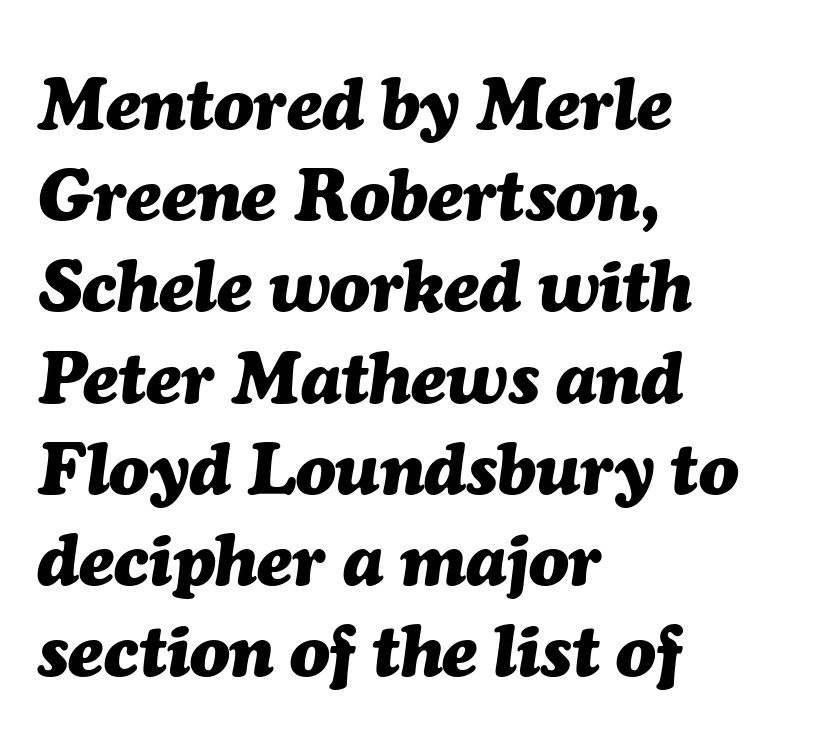
The image shows 73 px heavy type, italic (leaning right); set left-aligned, normal line spacing (1.25x), normal letter spacing, not underlined; medium stroke contrast and a medium x-height.
